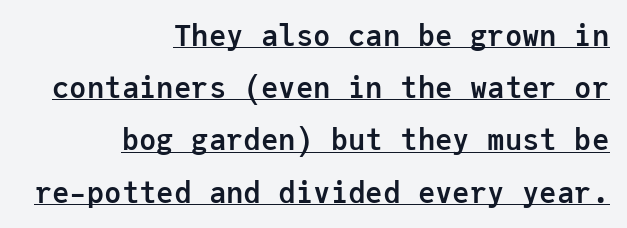
{"serif": "no", "italic": "no", "bold": "yes", "weight": "semibold", "width": "normal", "stroke_contrast": "low", "x_height": "medium", "monospaced": "yes", "underline": "yes", "align": "right", "line_spacing_ratio": 1.8, "letter_spacing": "normal", "letter_spacing_em": 0.0, "glyph_px": 29}
